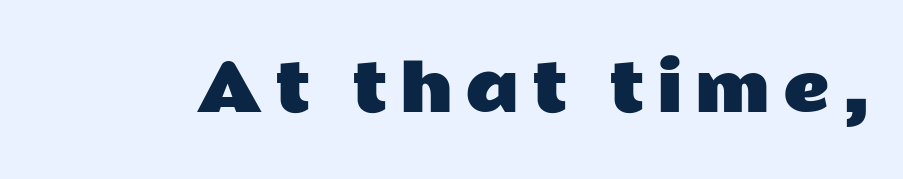
{"serif": "no", "italic": "no", "width": "wide", "stroke_contrast": "low", "x_height": "medium", "monospaced": "no", "underline": "no", "letter_spacing": "wide", "letter_spacing_em": 0.2, "glyph_px": 64}
